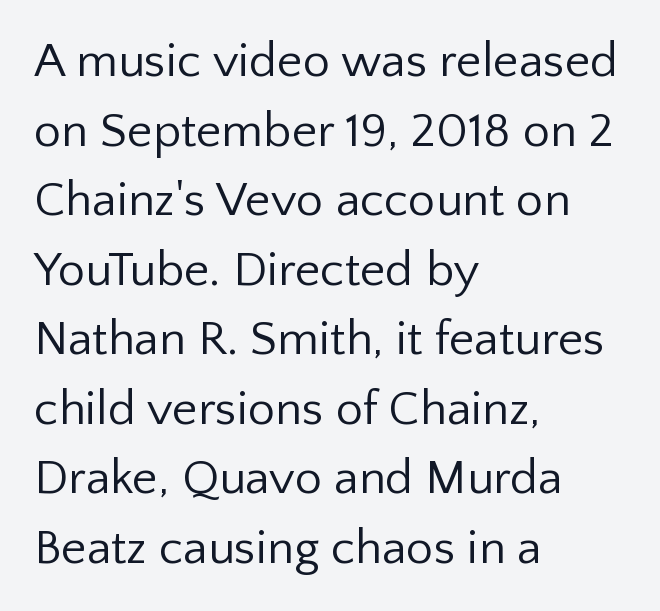
The strokes are not fattened; the text isn't bold. The rows are spaced the way most documents space them. Glyph-to-glyph distance matches everyday printed text. Does the copy run flush right? No — it runs flush left. I'd call this a sans setting — the letters go barefoot. Think of a printed novel: that variable character pitch is what you see here.
